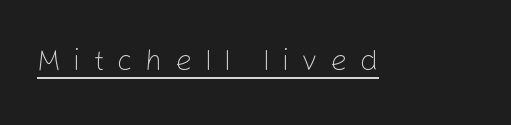
Q: Is the text bold? A: No.
Q: Is the text italic (slanted)? A: No, it is upright.
Q: Is the typeface a serif or a sans-serif typeface? A: Sans-serif.
Q: Is the text underlined? A: Yes.
Q: Is the spacing between letters normal or unusually wide? A: Unusually wide.
Q: Width (condensed, normal, or wide)? A: Normal.
Q: Stroke contrast? A: Low.
Q: x-height? A: Medium.
Q: Monospaced? A: No.
